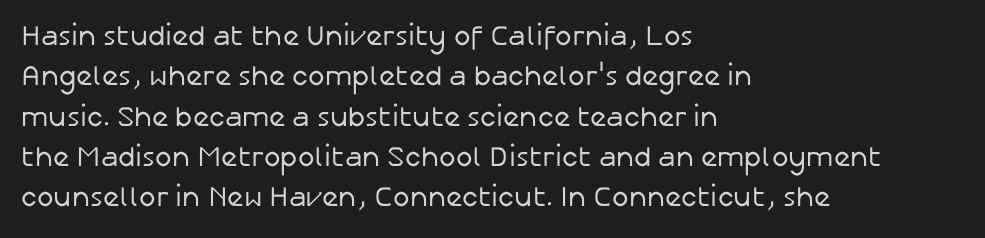
{"serif": "no", "italic": "no", "bold": "no", "weight": "regular", "width": "normal", "stroke_contrast": "low", "x_height": "medium", "monospaced": "no", "underline": "no", "align": "left", "line_spacing": "normal", "line_spacing_ratio": 1.44, "letter_spacing": "normal", "letter_spacing_em": 0.0, "glyph_px": 28}
